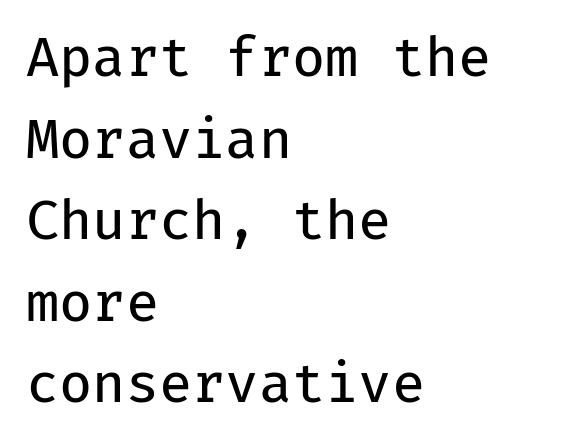
Q: Is the text bold? A: No.
Q: Is the text italic (slanted)? A: No, it is upright.
Q: Is the typeface a serif or a sans-serif typeface? A: Sans-serif.
Q: Is the text underlined? A: No.
Q: How is the paragraph aligned? A: Left-aligned.
Q: Is the spacing between letters normal or unusually wide? A: Normal.
Q: Is the spacing between lines tight, normal or loose? A: Normal.
Q: Width (condensed, normal, or wide)? A: Normal.
Q: Stroke contrast? A: Low.
Q: x-height? A: Medium.
Q: Monospaced? A: Yes.
